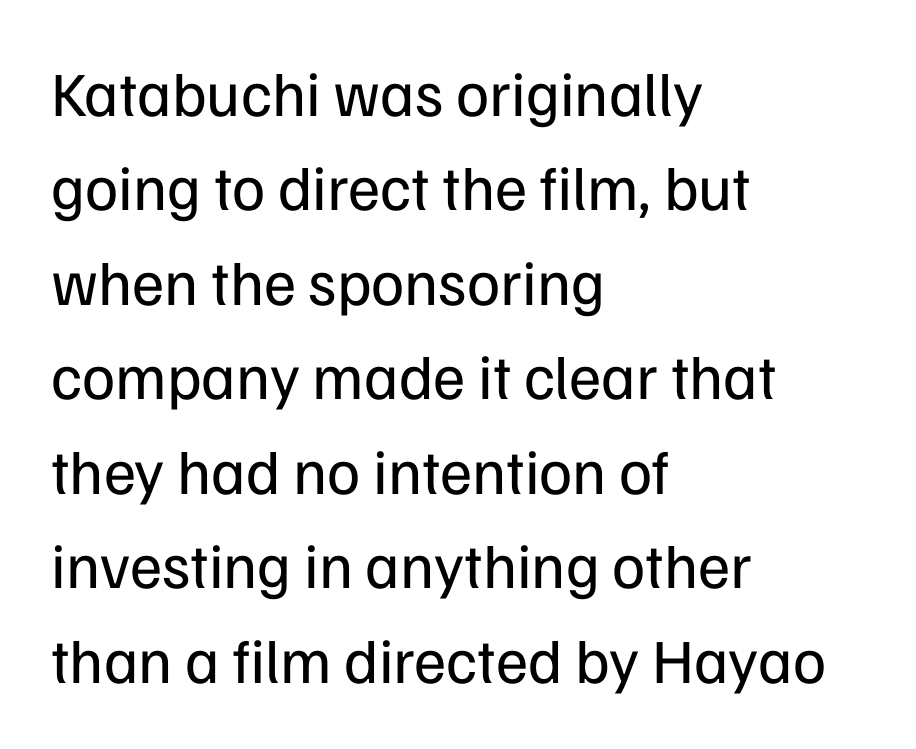
Q: Is the text bold? A: No.
Q: Is the text italic (slanted)? A: No, it is upright.
Q: Is the typeface a serif or a sans-serif typeface? A: Sans-serif.
Q: Is the text underlined? A: No.
Q: How is the paragraph aligned? A: Left-aligned.
Q: Is the spacing between letters normal or unusually wide? A: Normal.
Q: Is the spacing between lines tight, normal or loose? A: Normal.
Q: Width (condensed, normal, or wide)? A: Normal.
Q: Stroke contrast? A: Low.
Q: x-height? A: Medium.
Q: Monospaced? A: No.
